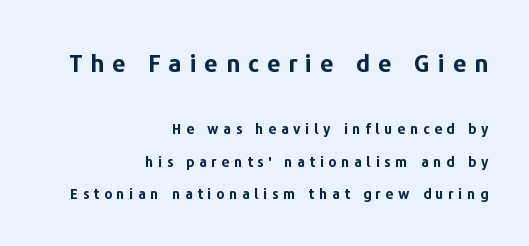
A flush-right, rag-left setting is used for this passage. Posture: upright roman. These lines have a slow, spaced-out rhythm from letter to letter. The block sitting higher on the canvas is the one with enlarged characters. The passage shown stacks its lines with a broad gap. A clean baseline with only descenders dipping below it.
